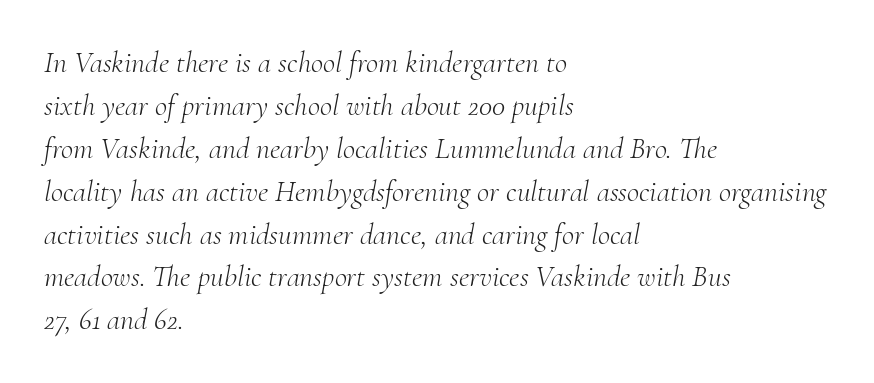
Q: Is the text bold? A: No.
Q: Is the text italic (slanted)? A: Yes, it leans right by about 10 degrees.
Q: Is the typeface a serif or a sans-serif typeface? A: Serif.
Q: Is the text underlined? A: No.
Q: How is the paragraph aligned? A: Left-aligned.
Q: Is the spacing between letters normal or unusually wide? A: Normal.
Q: Is the spacing between lines tight, normal or loose? A: Normal.
Q: Width (condensed, normal, or wide)? A: Normal.
Q: Stroke contrast? A: Medium.
Q: x-height? A: Small.
Q: Monospaced? A: No.
